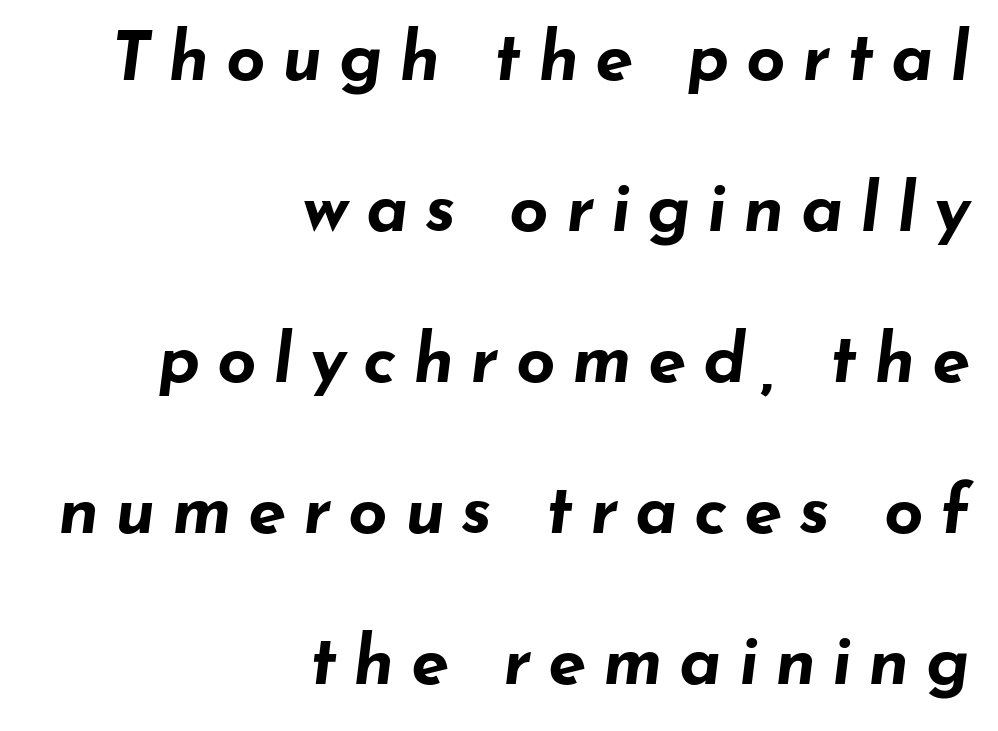
{"italic": "yes", "lean": "right", "slant_degrees": 7, "bold": "yes", "weight": "bold", "width": "wide", "stroke_contrast": "low", "x_height": "small", "monospaced": "no", "underline": "no", "align": "right", "line_spacing": "loose", "line_spacing_ratio": 2.19, "letter_spacing": "wide", "letter_spacing_em": 0.24, "glyph_px": 69}
